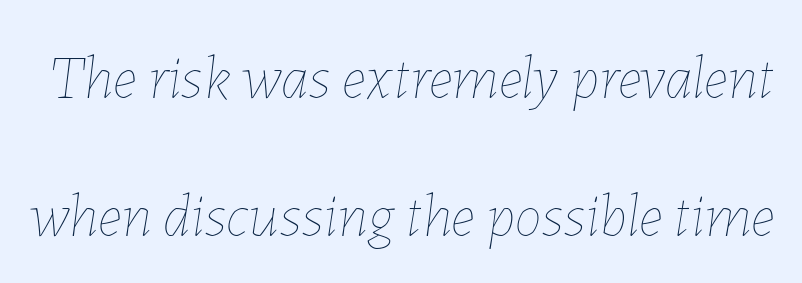
Q: Is the text bold? A: No.
Q: Is the text italic (slanted)? A: Yes, it leans right by about 7 degrees.
Q: Is the text underlined? A: No.
Q: Is the spacing between letters normal or unusually wide? A: Normal.
Q: Is the spacing between lines tight, normal or loose? A: Loose.
Q: Width (condensed, normal, or wide)? A: Normal.
Q: Stroke contrast? A: Low.
Q: x-height? A: Medium.
Q: Monospaced? A: No.
